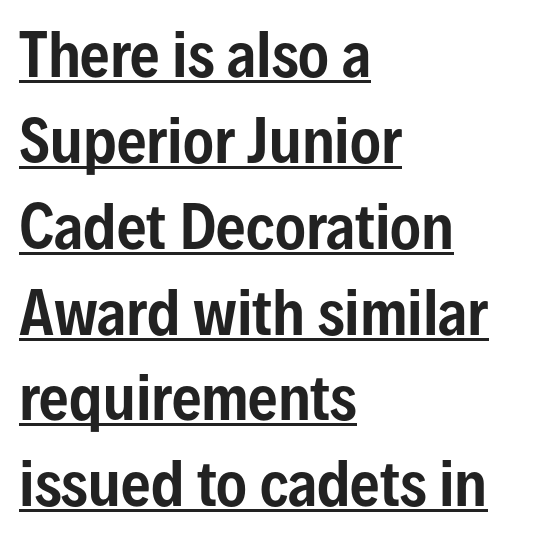
Glyph-to-glyph distance matches everyday printed text. Line spacing here is normal. This rendering uses left alignment, leaving the right contour irregular. Note: no serifs on the glyphs. Ordinary non-slanted type is in use.
